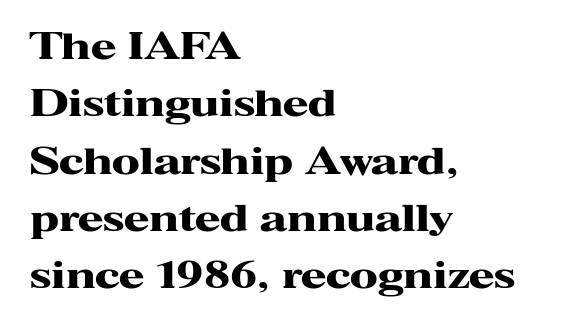
The image shows 37 px heavy, wide serif type, upright; set left-aligned, normal line spacing (1.55x), normal letter spacing, not underlined; high stroke contrast and a medium x-height.
